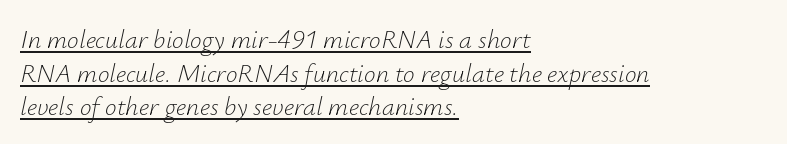
Q: Is the text bold? A: No.
Q: Is the text italic (slanted)? A: Yes, it leans right by about 12 degrees.
Q: Is the text underlined? A: Yes.
Q: How is the paragraph aligned? A: Left-aligned.
Q: Is the spacing between letters normal or unusually wide? A: Normal.
Q: Is the spacing between lines tight, normal or loose? A: Normal.
